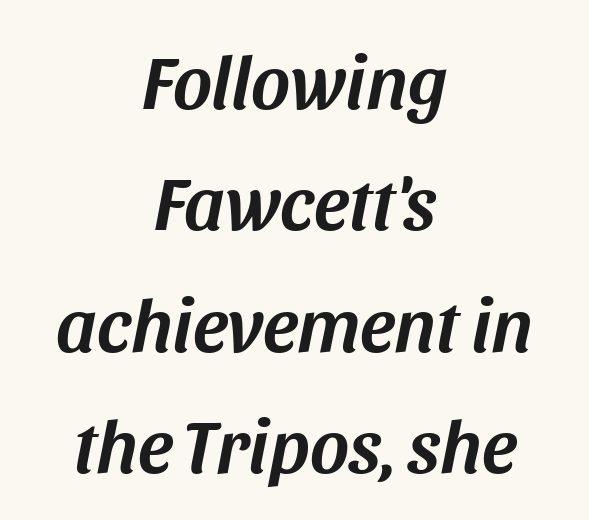
The image shows 75 px text type, italic (leaning right); set centered, normal line spacing (1.62x), normal letter spacing, not underlined; medium stroke contrast and a large x-height.
